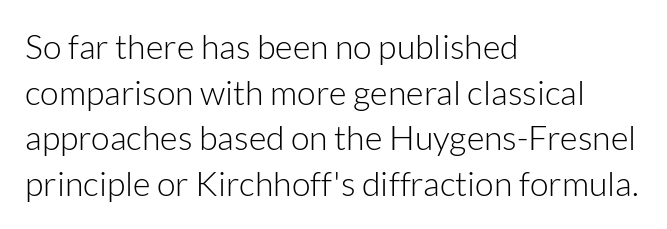
The image shows 34 px light sans-serif type, upright; set left-aligned, normal line spacing (1.34x), normal letter spacing, not underlined; low stroke contrast and a medium x-height.
